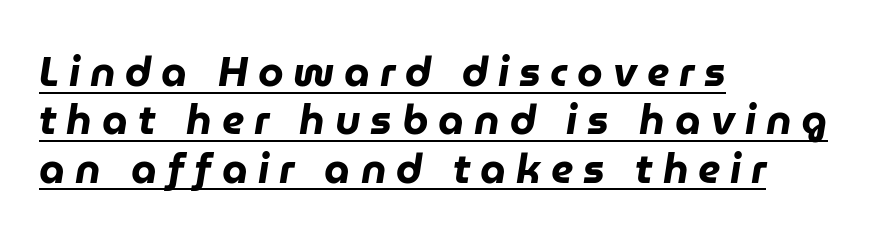
The image shows 41 px heavy type, italic (leaning right); set left-aligned, line spacing 1.18x, unusually wide letter spacing (+0.24 em), underlined; low stroke contrast and a medium x-height.
